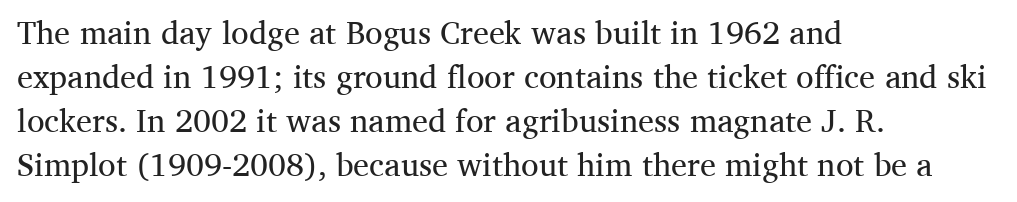
Q: Is the text bold? A: No.
Q: Is the text italic (slanted)? A: No, it is upright.
Q: Is the typeface a serif or a sans-serif typeface? A: Serif.
Q: Is the text underlined? A: No.
Q: How is the paragraph aligned? A: Left-aligned.
Q: Is the spacing between letters normal or unusually wide? A: Normal.
Q: Is the spacing between lines tight, normal or loose? A: Normal.
Q: Width (condensed, normal, or wide)? A: Normal.
Q: Stroke contrast? A: Medium.
Q: x-height? A: Medium.
Q: Monospaced? A: No.
